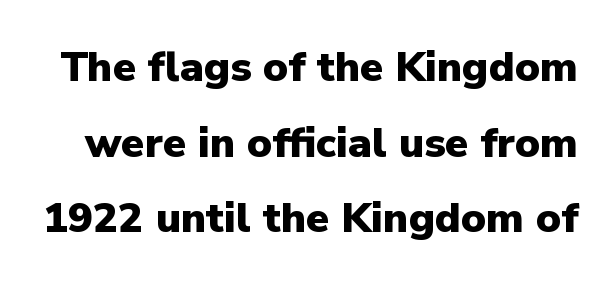
Looks like regular typesetting: each glyph gets only the width it needs. The gaps between neighbouring characters are ordinary and unremarkable. The designer went with a sans here, leaving each stem footless. Posture: vertical. The glyphs are unaccompanied by any horizontal stroke below them.
